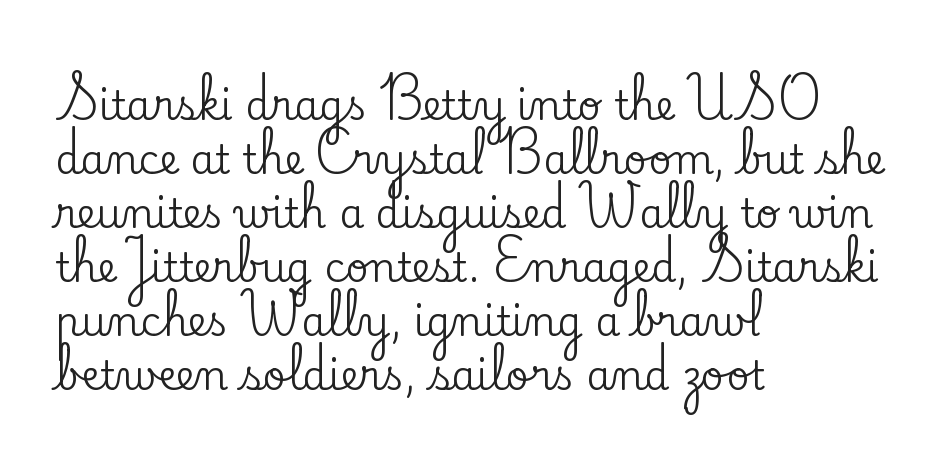
{"serif": "yes", "italic": "no", "width": "normal", "stroke_contrast": "low", "x_height": "small", "monospaced": "no", "underline": "no", "align": "left", "line_spacing": "normal", "line_spacing_ratio": 1.35, "letter_spacing": "normal", "letter_spacing_em": 0.0, "glyph_px": 40}
